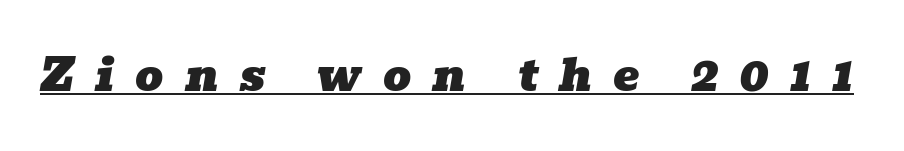
You could only call the tracking loose — the letters float apart. These characters rest on top of a visible drawn line. This sample uses an oblique cut, with every glyph tilted off the vertical. The passage shown is typeset with a serif family.
